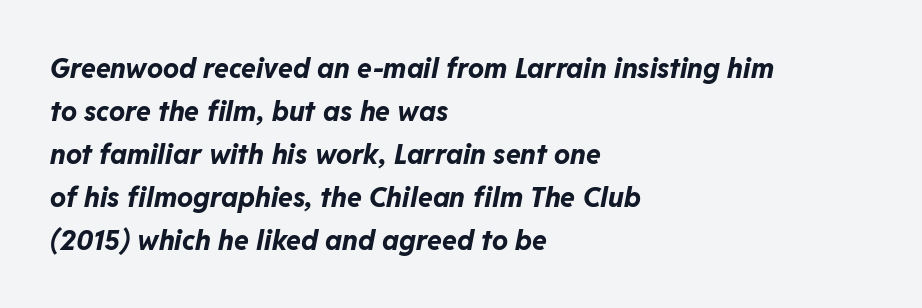
Lines of text with bare space underneath. Heft: maximum for text — a bold. In terms of posture, this sample is oblique. A classic flush-left, rag-right setting is used for this passage. Honestly, the letter spacing is just normal — you wouldn't notice it.
